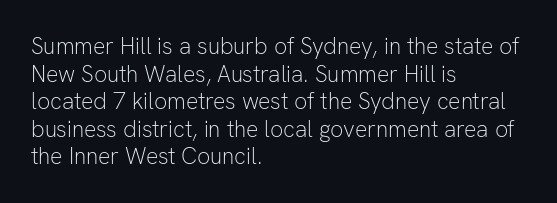
The image shows 23 px text type, upright; set left-aligned, line spacing 1.2x, normal letter spacing, not underlined.
